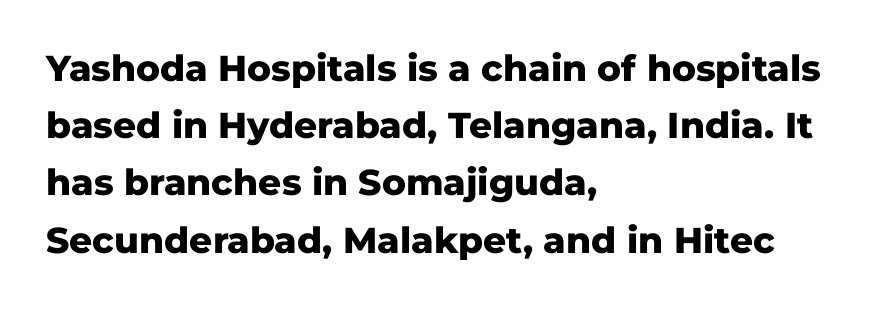
Q: Is the text bold? A: Yes.
Q: Is the text italic (slanted)? A: No, it is upright.
Q: Is the typeface a serif or a sans-serif typeface? A: Sans-serif.
Q: Is the text underlined? A: No.
Q: How is the paragraph aligned? A: Left-aligned.
Q: Is the spacing between letters normal or unusually wide? A: Normal.
Q: Is the spacing between lines tight, normal or loose? A: Normal.
Q: Width (condensed, normal, or wide)? A: Normal.
Q: Stroke contrast? A: Low.
Q: x-height? A: Medium.
Q: Monospaced? A: No.
